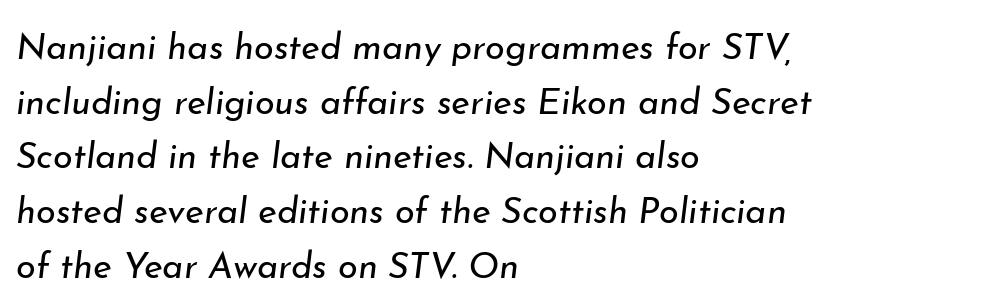
Q: Is the text bold? A: No.
Q: Is the text italic (slanted)? A: Yes, it leans right by about 7 degrees.
Q: Is the text underlined? A: No.
Q: How is the paragraph aligned? A: Left-aligned.
Q: Is the spacing between letters normal or unusually wide? A: Normal.
Q: Is the spacing between lines tight, normal or loose? A: Normal.
Q: Width (condensed, normal, or wide)? A: Normal.
Q: Stroke contrast? A: Low.
Q: x-height? A: Small.
Q: Monospaced? A: No.
